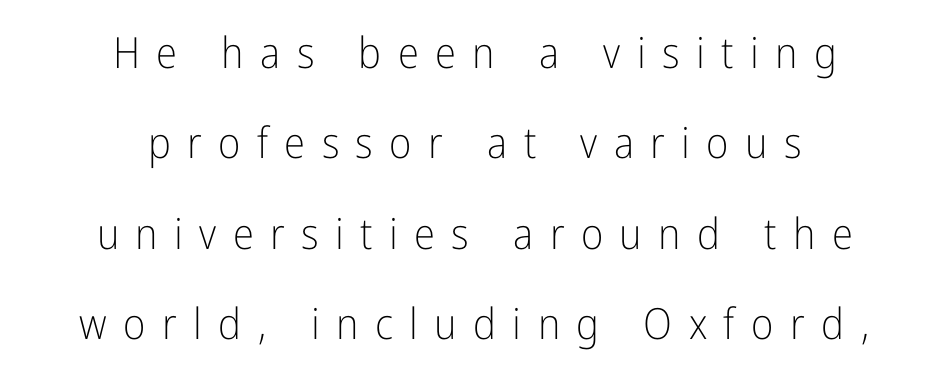
Q: Is the text bold? A: No.
Q: Is the text italic (slanted)? A: No, it is upright.
Q: Is the typeface a serif or a sans-serif typeface? A: Sans-serif.
Q: Is the text underlined? A: No.
Q: How is the paragraph aligned? A: Centered.
Q: Is the spacing between letters normal or unusually wide? A: Unusually wide.
Q: Is the spacing between lines tight, normal or loose? A: Loose.
Q: Width (condensed, normal, or wide)? A: Condensed.
Q: Stroke contrast? A: Low.
Q: x-height? A: Medium.
Q: Monospaced? A: No.
